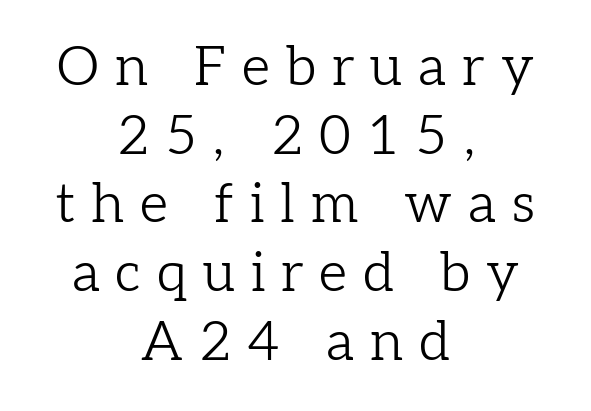
{"serif": "yes", "italic": "no", "bold": "no", "weight": "light", "width": "normal", "stroke_contrast": "low", "x_height": "medium", "monospaced": "no", "underline": "no", "align": "center", "line_spacing": "normal", "line_spacing_ratio": 1.25, "letter_spacing": "wide", "letter_spacing_em": 0.29, "glyph_px": 55}
